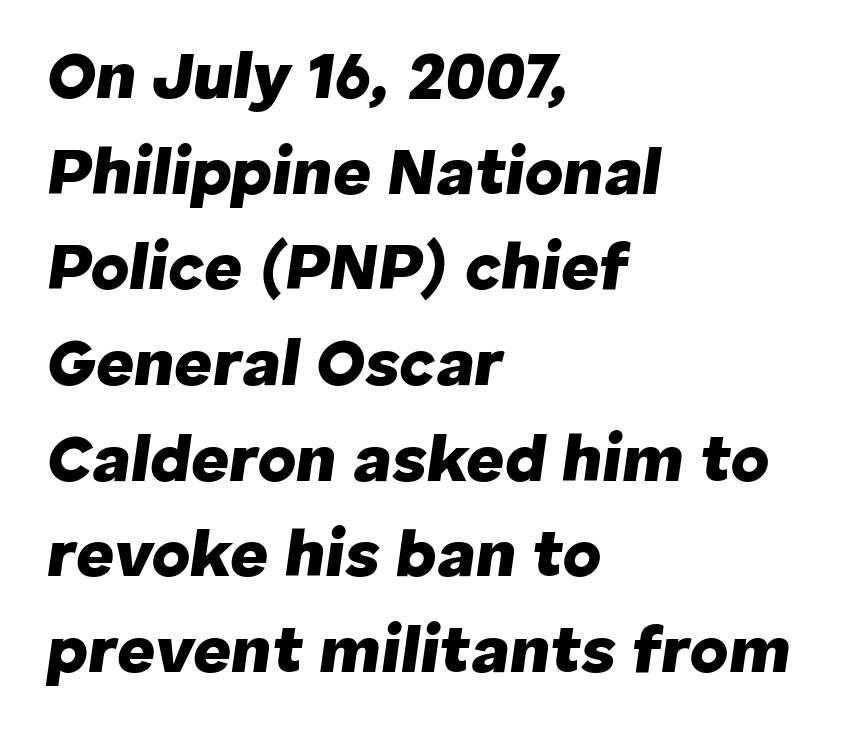
The image shows 66 px heavy type, italic (leaning right); set left-aligned, normal line spacing (1.45x), normal letter spacing, not underlined; low stroke contrast and a medium x-height.
